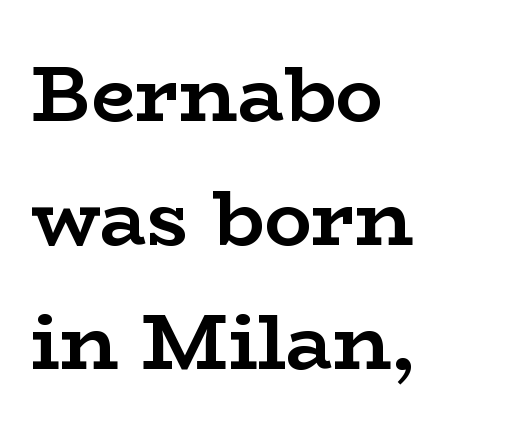
{"serif": "yes", "italic": "no", "bold": "yes", "weight": "semibold", "width": "wide", "stroke_contrast": "low", "x_height": "medium", "monospaced": "no", "underline": "no", "align": "left", "line_spacing": "normal", "line_spacing_ratio": 1.57, "letter_spacing": "normal", "letter_spacing_em": 0.0, "glyph_px": 79}
